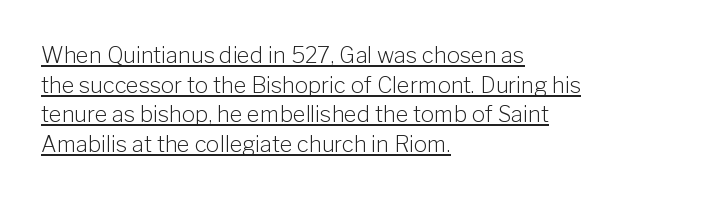
{"italic": "no", "bold": "no", "underline": "yes", "align": "left", "line_spacing": "normal", "line_spacing_ratio": 1.35, "letter_spacing": "normal", "letter_spacing_em": 0.0, "glyph_px": 22}
